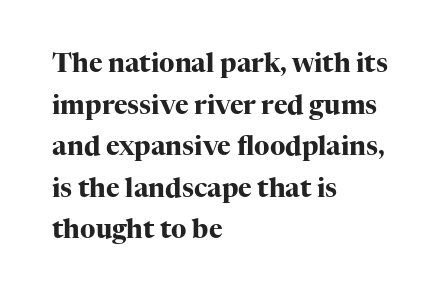
When letters stand straight like this, we call the style roman or upright. Successive baselines arrive at the customary interval. This rendering uses left alignment, leaving the right contour irregular. Notice how thick the strokes are: this is what a full bold looks like.
